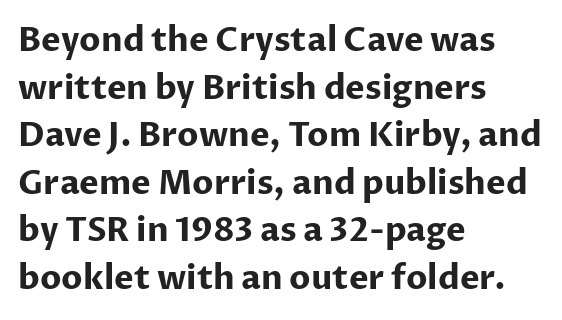
The image shows 33 px bold sans-serif type, upright; set left-aligned, normal line spacing (1.44x), normal letter spacing, not underlined; low stroke contrast and a medium x-height.
